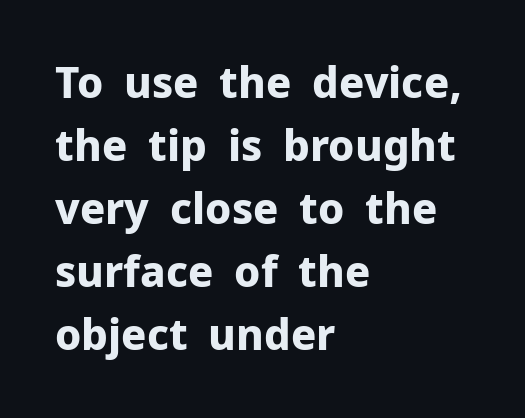
Q: Is the text bold? A: Yes.
Q: Is the text italic (slanted)? A: No, it is upright.
Q: Is the typeface a serif or a sans-serif typeface? A: Sans-serif.
Q: Is the text underlined? A: No.
Q: How is the paragraph aligned? A: Left-aligned.
Q: Is the spacing between letters normal or unusually wide? A: Normal.
Q: Is the spacing between lines tight, normal or loose? A: Normal.
Q: Width (condensed, normal, or wide)? A: Normal.
Q: Stroke contrast? A: Low.
Q: x-height? A: Medium.
Q: Monospaced? A: No.
